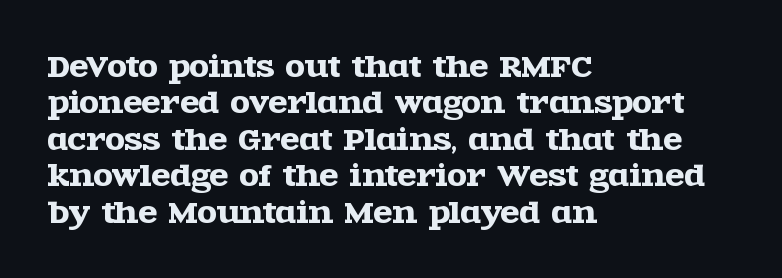
Notice how the stems are strictly vertical — no italics here. Compared with typical body copy, the letter spacing here is the same. The font family rendered here belongs to the serif group. Proportional: the letters do not fall into vertical columns.
